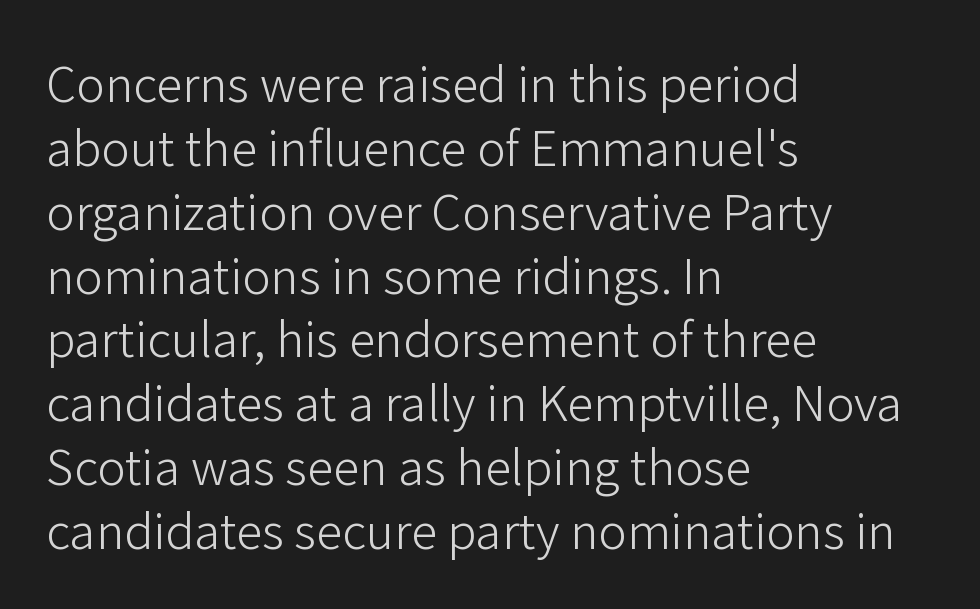
Left-aligned paragraph, ragged on the right. Nope, not italic — everything's standing straight. Clear beneath every line of the passage. The cut favours lightness, reaching ordinary text weight at its darkest. Serifs: no, the terminals of the letterforms are clean.
